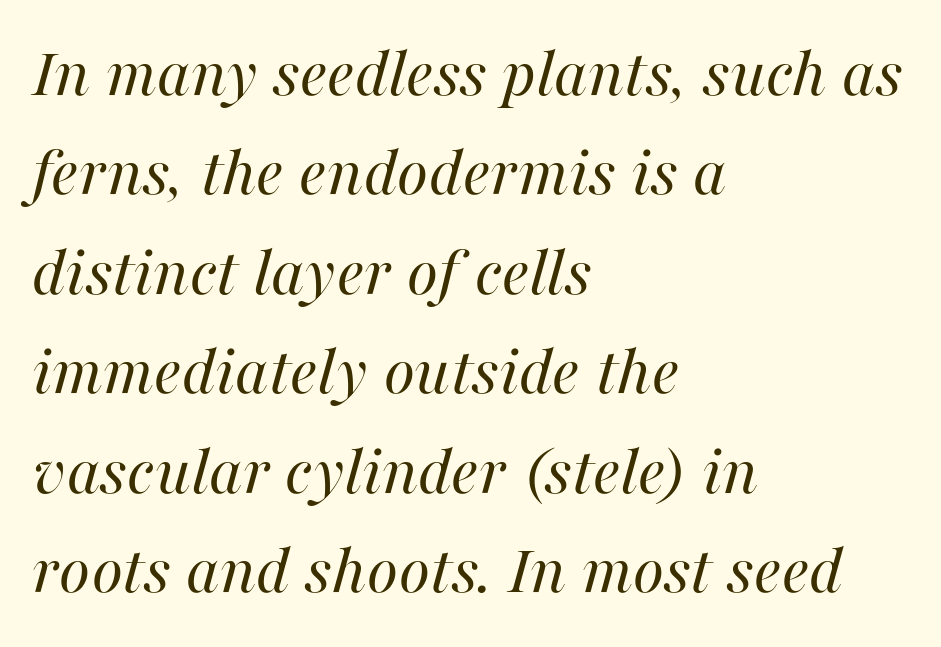
{"italic": "yes", "lean": "right", "slant_degrees": 16, "bold": "no", "weight": "regular", "width": "normal", "stroke_contrast": "high", "x_height": "medium", "monospaced": "no", "underline": "no", "align": "left", "line_spacing": "normal", "line_spacing_ratio": 1.4, "letter_spacing": "normal", "letter_spacing_em": 0.0, "glyph_px": 71}
